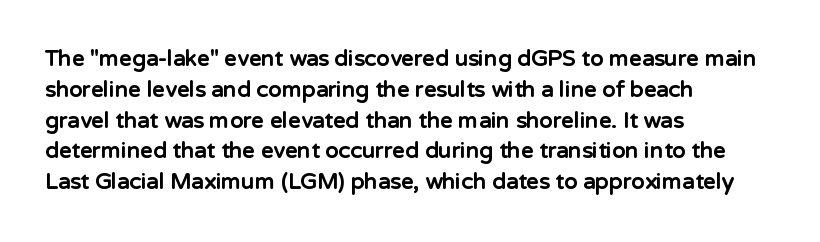
The image shows 22 px bold type, upright; set left-aligned, normal line spacing (1.4x), normal letter spacing, not underlined.
